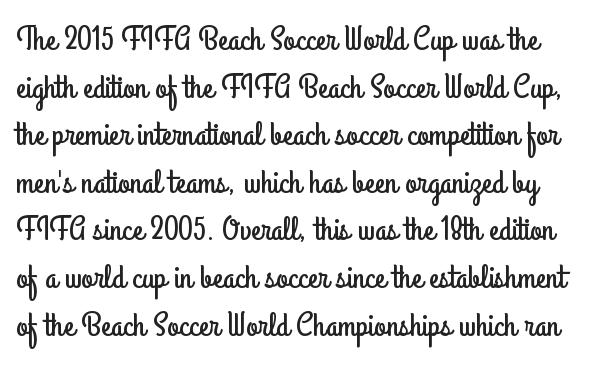
Interline gaps are of average width in this sample. Nothing unusual about the tracking: characters are spaced as the font intends. Are there feet on the stems? There aren't — it's a sans. Varying glyph widths throughout — classic text-font behaviour. The words here are not underlined.
